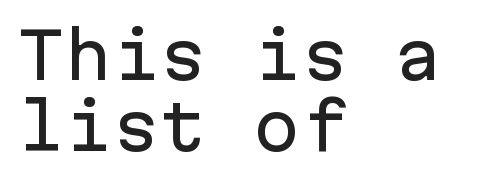
Q: Is the text italic (slanted)? A: No, it is upright.
Q: Is the typeface a serif or a sans-serif typeface? A: Sans-serif.
Q: Is the text underlined? A: No.
Q: How is the paragraph aligned? A: Left-aligned.
Q: Is the spacing between letters normal or unusually wide? A: Normal.
Q: Is the spacing between lines tight, normal or loose? A: Tight.
Q: Width (condensed, normal, or wide)? A: Normal.
Q: Stroke contrast? A: Low.
Q: x-height? A: Medium.
Q: Monospaced? A: Yes.
